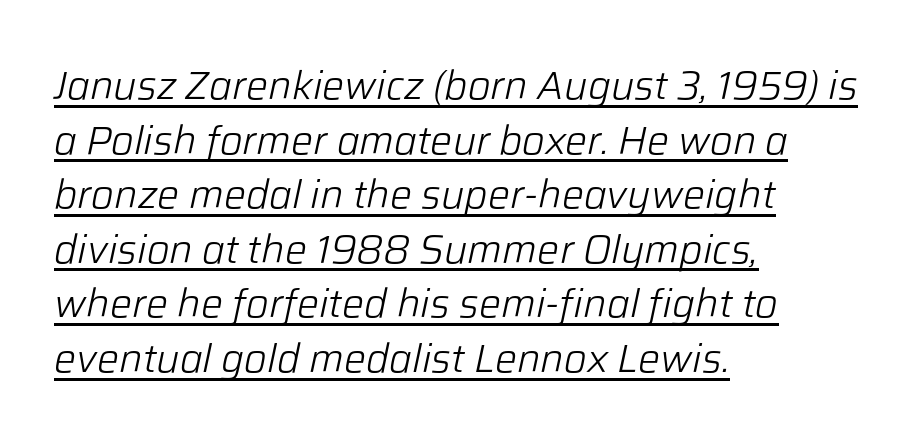
{"italic": "yes", "lean": "right", "slant_degrees": 12, "bold": "no", "weight": "light", "width": "normal", "stroke_contrast": "low", "x_height": "medium", "monospaced": "no", "underline": "yes", "align": "left", "line_spacing": "normal", "line_spacing_ratio": 1.4, "letter_spacing": "normal", "letter_spacing_em": 0.0, "glyph_px": 39}
